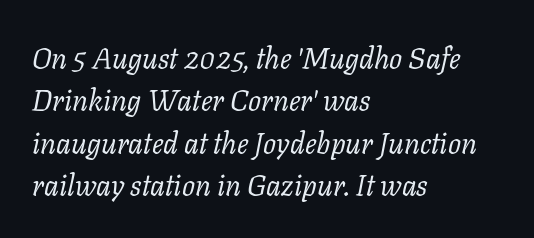
{"serif": "yes", "italic": "yes", "lean": "right", "slant_degrees": 11, "bold": "no", "weight": "regular", "width": "normal", "stroke_contrast": "low", "x_height": "medium", "monospaced": "no", "underline": "no", "align": "left", "line_spacing": "normal", "line_spacing_ratio": 1.46, "letter_spacing": "normal", "letter_spacing_em": 0.0, "glyph_px": 29}
